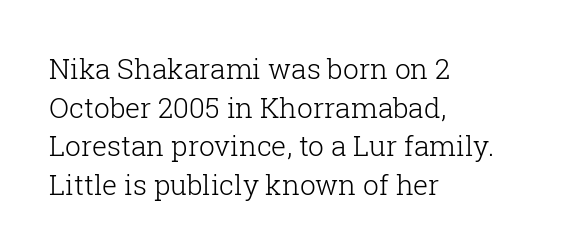
Q: Is the text bold? A: No.
Q: Is the text italic (slanted)? A: No, it is upright.
Q: Is the typeface a serif or a sans-serif typeface? A: Serif.
Q: Is the text underlined? A: No.
Q: How is the paragraph aligned? A: Left-aligned.
Q: Is the spacing between letters normal or unusually wide? A: Normal.
Q: Is the spacing between lines tight, normal or loose? A: Normal.
Q: Width (condensed, normal, or wide)? A: Normal.
Q: Stroke contrast? A: Low.
Q: x-height? A: Medium.
Q: Monospaced? A: No.
